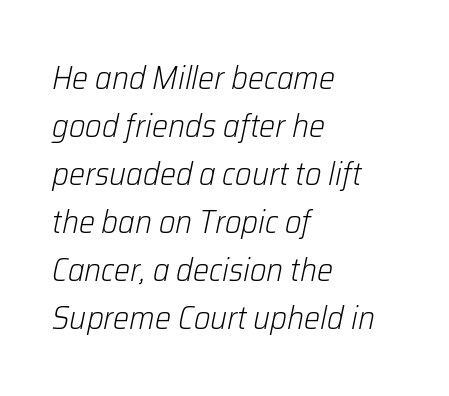
Q: Is the text bold? A: No.
Q: Is the text italic (slanted)? A: Yes, it leans right by about 12 degrees.
Q: Is the text underlined? A: No.
Q: How is the paragraph aligned? A: Left-aligned.
Q: Is the spacing between letters normal or unusually wide? A: Normal.
Q: Is the spacing between lines tight, normal or loose? A: Normal.
Q: Width (condensed, normal, or wide)? A: Normal.
Q: Stroke contrast? A: Low.
Q: x-height? A: Medium.
Q: Monospaced? A: No.
